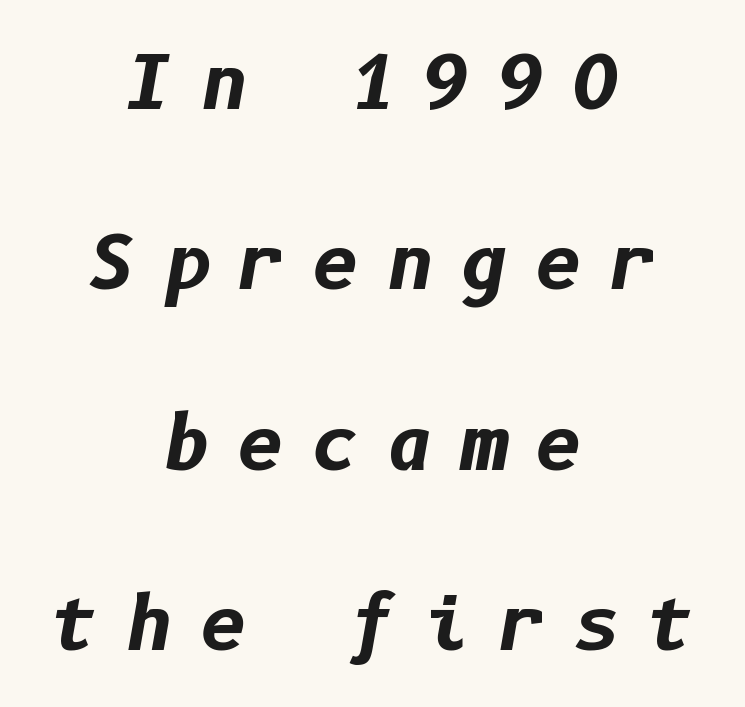
Q: Is the text bold? A: Yes.
Q: Is the text italic (slanted)? A: Yes, it leans right by about 10 degrees.
Q: Is the text underlined? A: No.
Q: How is the paragraph aligned? A: Centered.
Q: Is the spacing between letters normal or unusually wide? A: Unusually wide.
Q: Is the spacing between lines tight, normal or loose? A: Loose.
Q: Width (condensed, normal, or wide)? A: Normal.
Q: Stroke contrast? A: Low.
Q: x-height? A: Medium.
